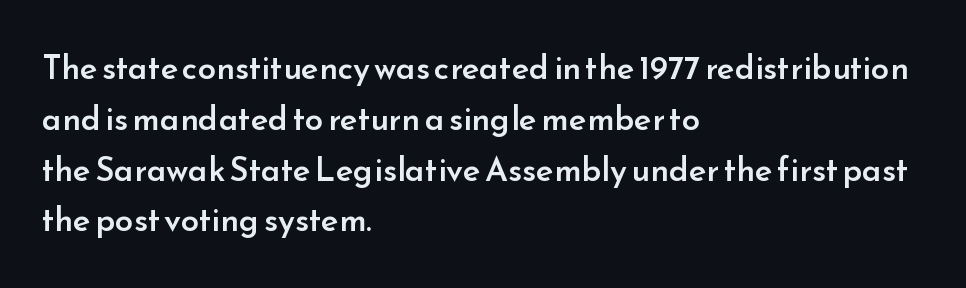
The image shows 33 px semibold sans-serif type, upright; set left-aligned, normal line spacing (1.54x), normal letter spacing, not underlined; low stroke contrast and a small x-height.
